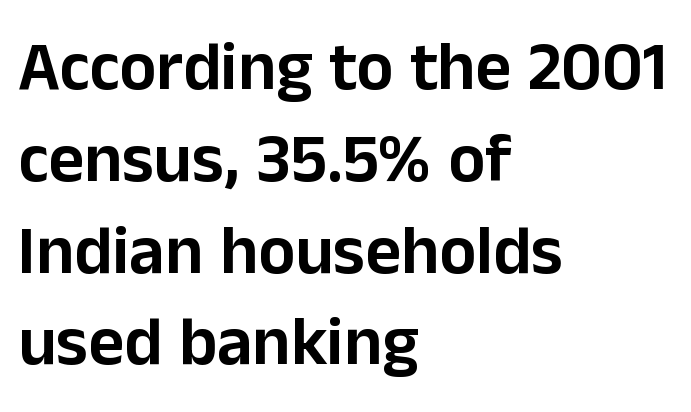
{"serif": "no", "italic": "no", "width": "normal", "stroke_contrast": "low", "x_height": "medium", "monospaced": "no", "underline": "no", "align": "left", "line_spacing": "normal", "line_spacing_ratio": 1.33, "letter_spacing": "normal", "letter_spacing_em": 0.0, "glyph_px": 69}
